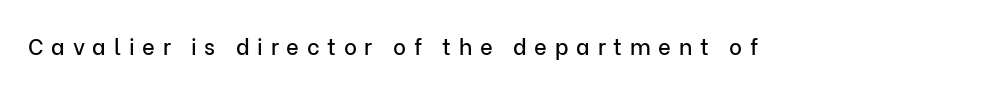
Q: Is the text italic (slanted)? A: No, it is upright.
Q: Is the text underlined? A: No.
Q: Is the spacing between letters normal or unusually wide? A: Unusually wide.
